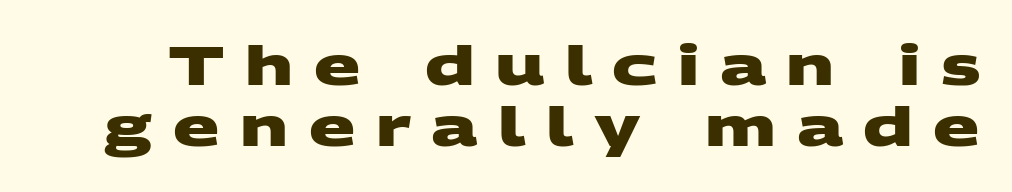
{"serif": "no", "bold": "yes", "weight": "heavy", "width": "wide", "stroke_contrast": "medium", "x_height": "large", "monospaced": "no", "underline": "no", "line_spacing": "tight", "line_spacing_ratio": 1.13, "letter_spacing": "wide", "letter_spacing_em": 0.38, "glyph_px": 54}
